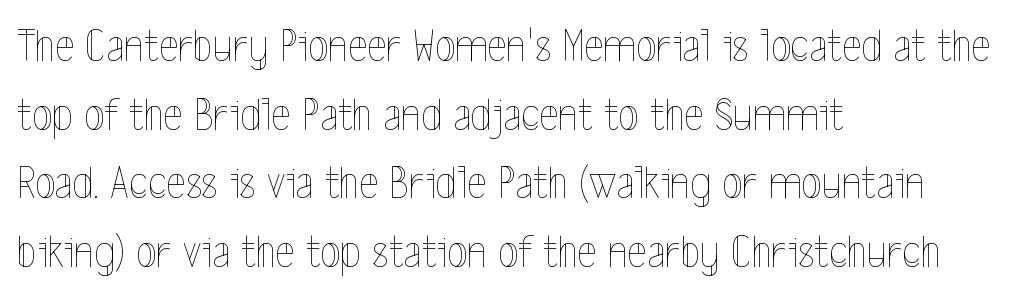
{"italic": "no", "bold": "no", "weight": "thin", "width": "condensed", "x_height": "medium", "monospaced": "no", "underline": "no", "align": "left", "line_spacing": "normal", "line_spacing_ratio": 1.46, "letter_spacing": "normal", "letter_spacing_em": 0.0, "glyph_px": 47}
